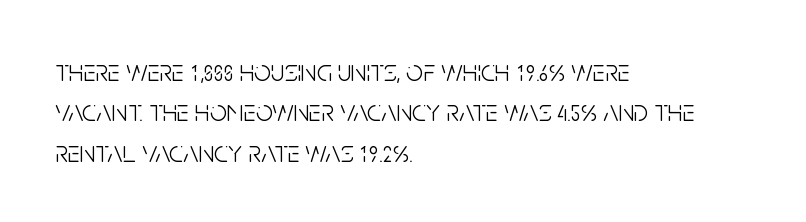
{"serif": "no", "italic": "no", "bold": "no", "weight": "light", "width": "condensed", "stroke_contrast": "low", "x_height": "large", "monospaced": "no", "underline": "no", "align": "left", "line_spacing": "normal", "line_spacing_ratio": 1.35, "letter_spacing": "normal", "letter_spacing_em": 0.0, "glyph_px": 30}
